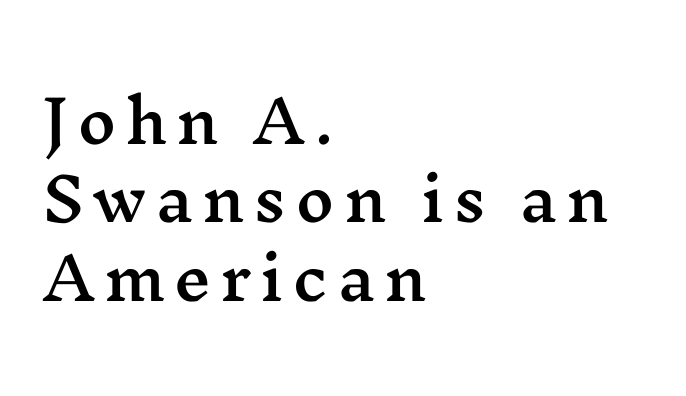
{"serif": "yes", "italic": "no", "width": "wide", "stroke_contrast": "medium", "x_height": "medium", "monospaced": "no", "underline": "no", "align": "left", "line_spacing": "normal", "line_spacing_ratio": 1.33, "glyph_px": 59}
